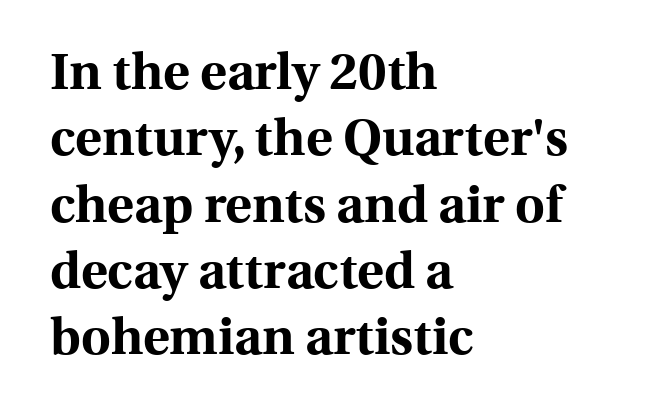
The image shows 51 px bold serif type, upright; set left-aligned, normal line spacing (1.3x), normal letter spacing, not underlined; a medium x-height.
